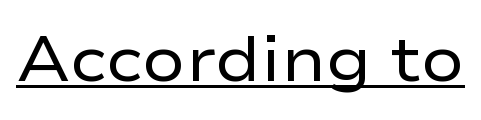
The image shows 64 px regular-weight, wide sans-serif type, upright; set normal letter spacing, underlined; low stroke contrast and a medium x-height.
